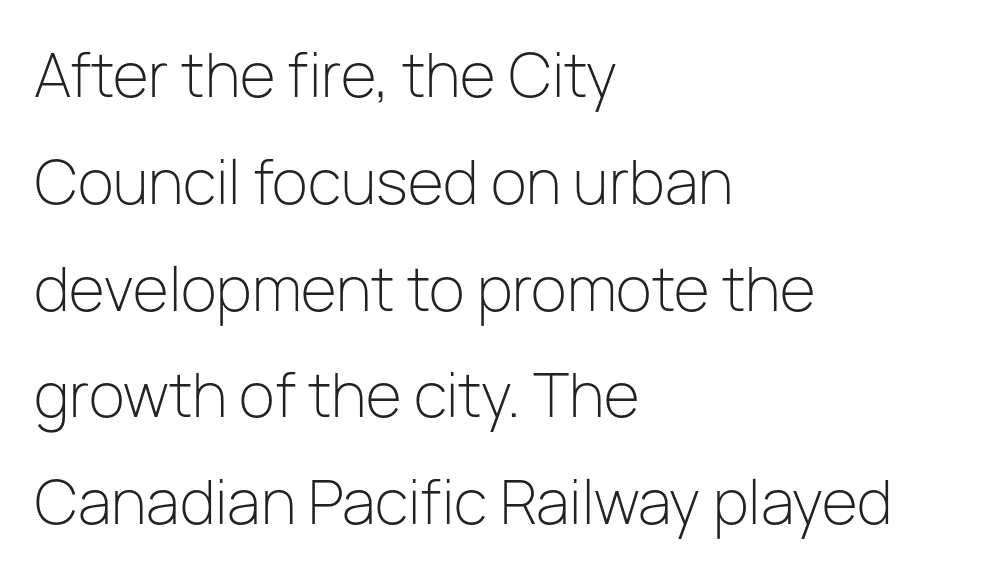
The image shows 59 px light sans-serif type, upright; set left-aligned, line spacing 1.81x, normal letter spacing, not underlined; low stroke contrast and a medium x-height.
